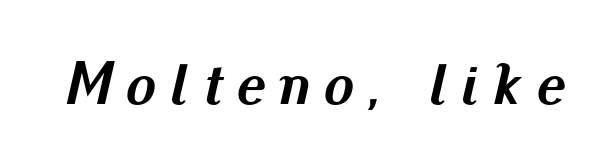
The image shows 61 px semibold type, italic (leaning right); set unusually wide letter spacing (+0.24 em), not underlined; medium stroke contrast and a small x-height.
